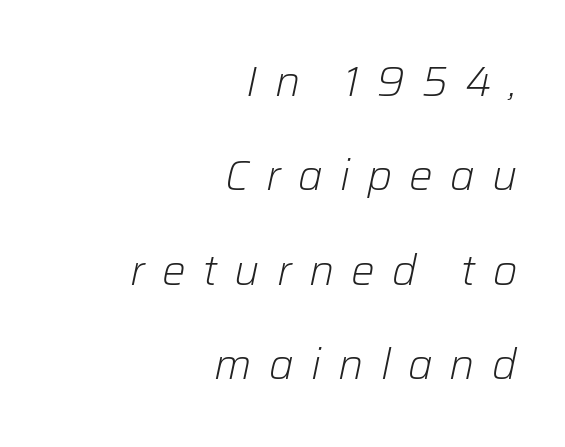
Q: Is the text bold? A: No.
Q: Is the text italic (slanted)? A: Yes, it leans right by about 12 degrees.
Q: Is the text underlined? A: No.
Q: How is the paragraph aligned? A: Right-aligned.
Q: Is the spacing between letters normal or unusually wide? A: Unusually wide.
Q: Is the spacing between lines tight, normal or loose? A: Loose.
Q: Width (condensed, normal, or wide)? A: Normal.
Q: Stroke contrast? A: Low.
Q: x-height? A: Medium.
Q: Monospaced? A: No.
